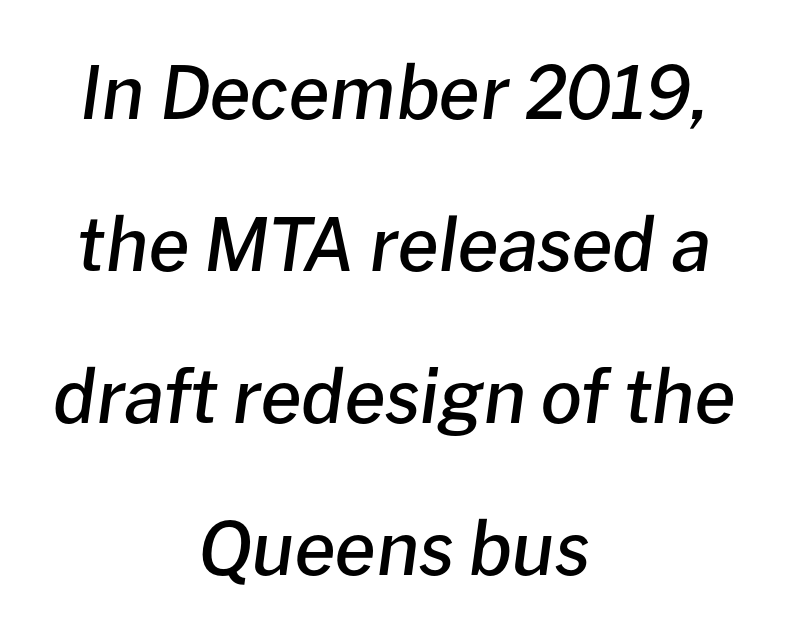
{"italic": "yes", "lean": "right", "slant_degrees": 8, "bold": "semi", "weight": "semibold", "width": "normal", "stroke_contrast": "low", "x_height": "medium", "monospaced": "no", "underline": "no", "align": "center", "line_spacing": "loose", "line_spacing_ratio": 2.08, "letter_spacing": "normal", "letter_spacing_em": 0.0, "glyph_px": 73}
